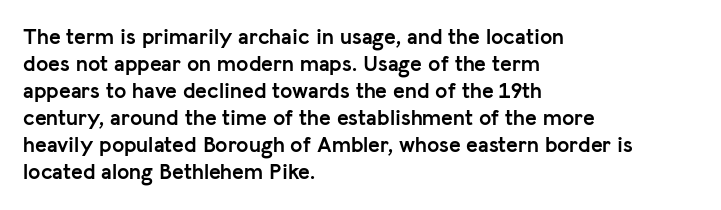
The setting favours the left margin, as ordinary paragraphs usually do. The strip under each line holds only bare page. Every letter is thick-stroked: bold, no question. In terms of posture, this sample is upright. Is the letter spacing exaggerated? No — it looks like the ordinary default.
